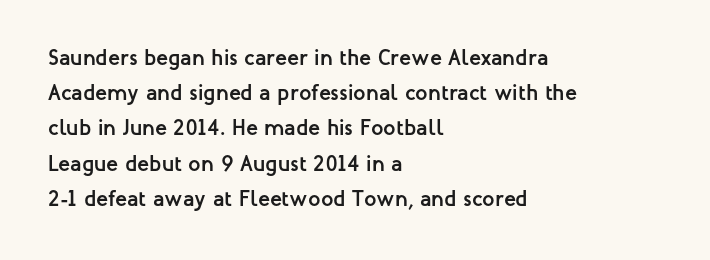
Every row of glyphs begins at an identical x-position on the left. Each word holds together tightly as a unit, with standard inter-letter gaps. What's the leading like? Ordinary, nothing unusual. Nope, not italic — everything's standing straight. The space directly below the letters is spotless.
